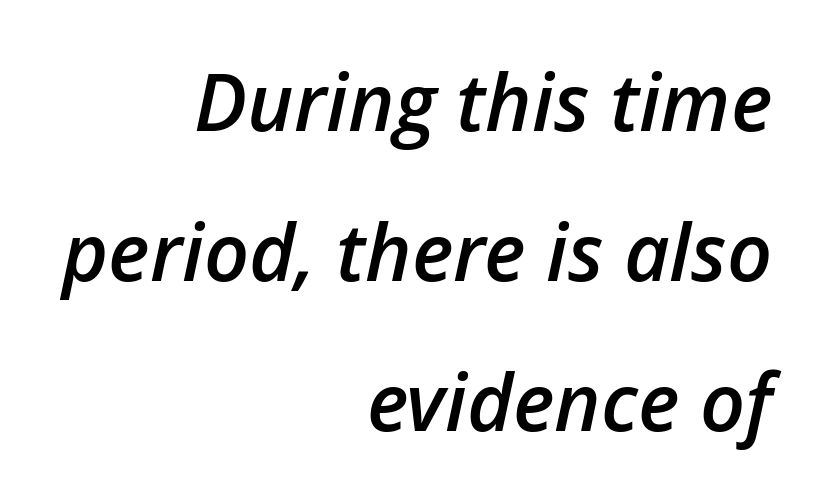
{"italic": "yes", "lean": "right", "slant_degrees": 12, "bold": "semi", "weight": "semibold", "width": "normal", "stroke_contrast": "low", "x_height": "medium", "monospaced": "no", "underline": "no", "align": "right", "line_spacing": "loose", "line_spacing_ratio": 1.9, "letter_spacing": "normal", "letter_spacing_em": 0.0, "glyph_px": 79}
